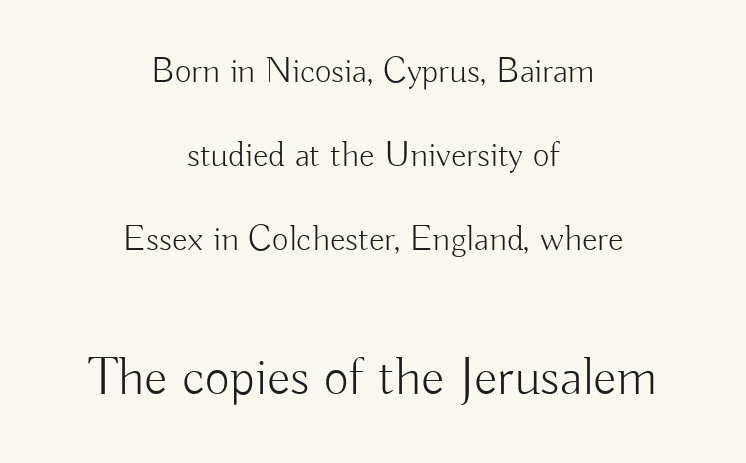
The passage shown has conventional tracking throughout. Interline gaps are noticeably wide in this sample. A typesetter would call this proportional, since set widths differ per character. The passage shown is not bold in any degree. The lettering holds an erect, upright posture throughout. Line starts and ends both wander, symmetrically.
